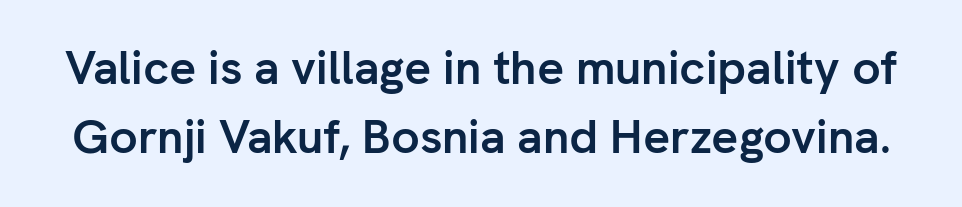
Glance below the letters and you will spot only blank space. The rendering shows plain stroke endings on the letterforms — a sans-serif design. Note the varied advance widths — an 'i' is clearly narrower than an 'm'. The designer left line spacing at the default. The characters look thick and weighty, a clear bold.
